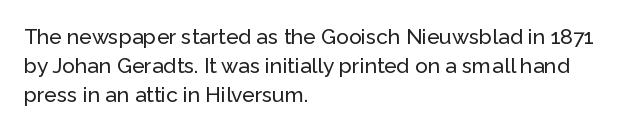
{"italic": "no", "underline": "no", "align": "left", "line_spacing": "normal", "line_spacing_ratio": 1.38, "letter_spacing": "normal", "letter_spacing_em": 0.0, "glyph_px": 21}
